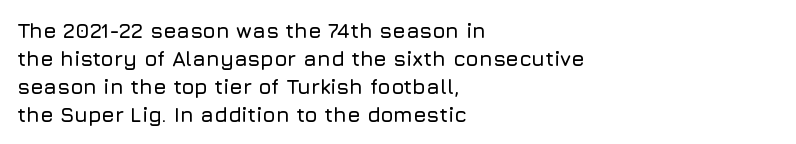
{"italic": "no", "underline": "no", "align": "left", "line_spacing": "normal", "line_spacing_ratio": 1.33, "letter_spacing": "normal", "letter_spacing_em": 0.0, "glyph_px": 21}
